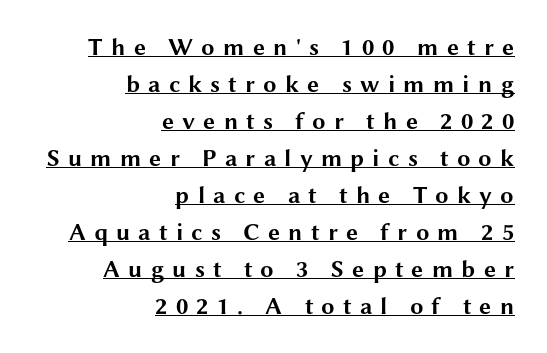
{"italic": "no", "bold": "yes", "underline": "yes", "align": "right", "line_spacing": "normal", "line_spacing_ratio": 1.54, "letter_spacing": "wide", "letter_spacing_em": 0.34, "glyph_px": 24}
